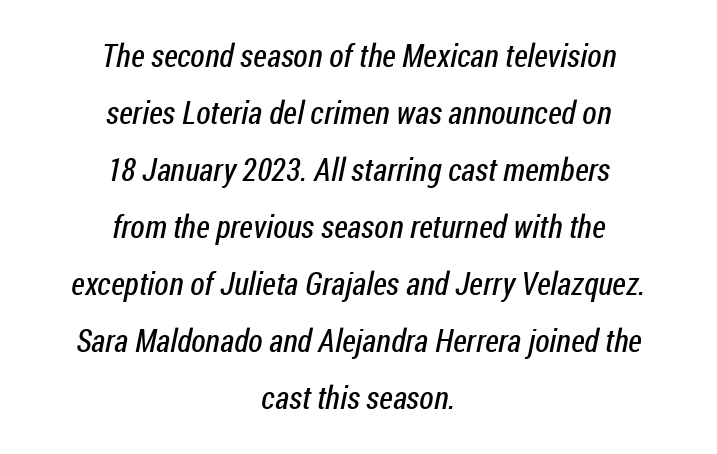
{"serif": "no", "bold": "no", "weight": "regular", "width": "condensed", "stroke_contrast": "low", "x_height": "medium", "monospaced": "no", "underline": "no", "align": "center", "line_spacing_ratio": 1.78, "letter_spacing": "normal", "letter_spacing_em": 0.0, "glyph_px": 32}
